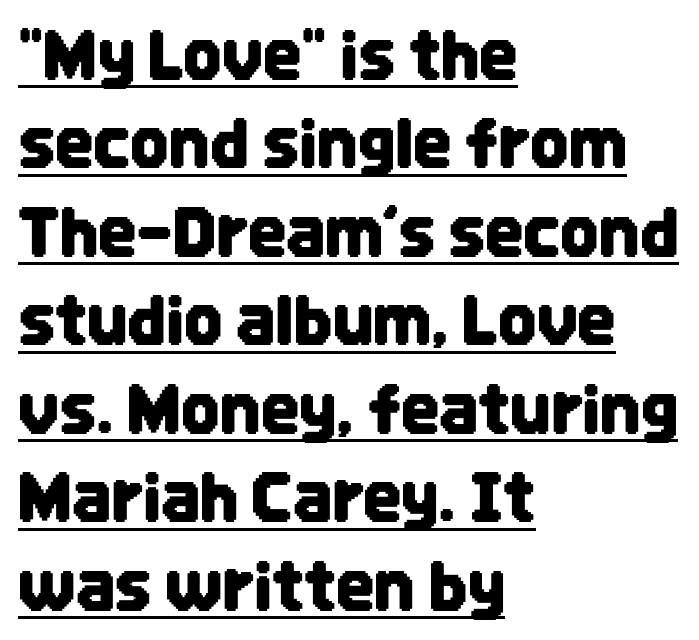
The image shows 67 px condensed sans-serif type, upright; set left-aligned, normal line spacing (1.32x), normal letter spacing, underlined; low stroke contrast and a large x-height.
